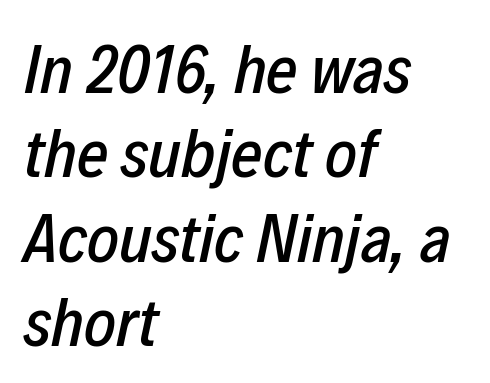
The space directly below the letters is spotless. Notice how the stems are inclined rather than vertical — that's the hallmark of italics. Between one letter and the next there's only the usual sliver of space. The setting favours the left margin, as ordinary paragraphs usually do. Looks like regular typesetting: each glyph gets only the width it needs.
